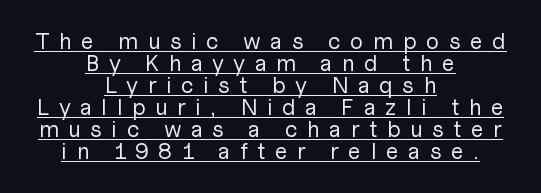
The image shows 23 px text type, upright; set centered, tight line spacing (0.96x), unusually wide letter spacing (+0.4 em), underlined.
